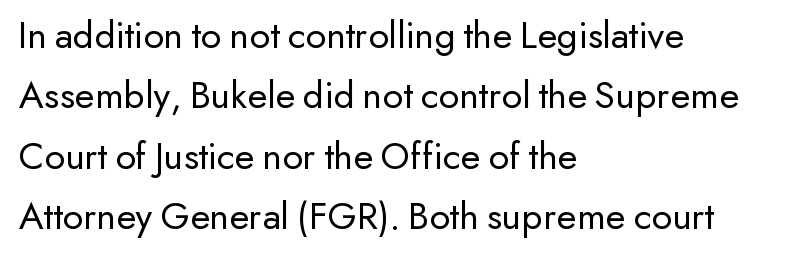
No heavy texture on the line: the type isn't bold. Line spacing here is normal. No word sits above an underline. The compositor pushed each line to the left boundary. Posture: upright roman. Tracking value appears to be zero — textbook default spacing.
